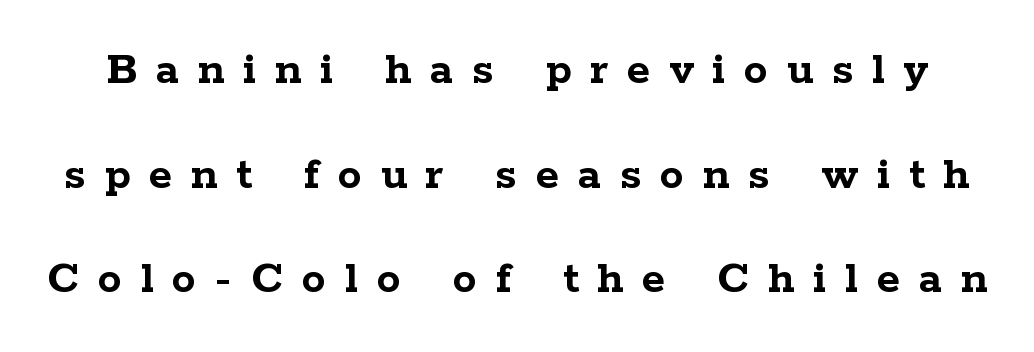
Q: Is the text bold? A: Yes.
Q: Is the text italic (slanted)? A: No, it is upright.
Q: Is the typeface a serif or a sans-serif typeface? A: Serif.
Q: Is the text underlined? A: No.
Q: Is the spacing between letters normal or unusually wide? A: Unusually wide.
Q: Is the spacing between lines tight, normal or loose? A: Loose.
Q: Width (condensed, normal, or wide)? A: Wide.
Q: Stroke contrast? A: Low.
Q: x-height? A: Medium.
Q: Monospaced? A: No.
